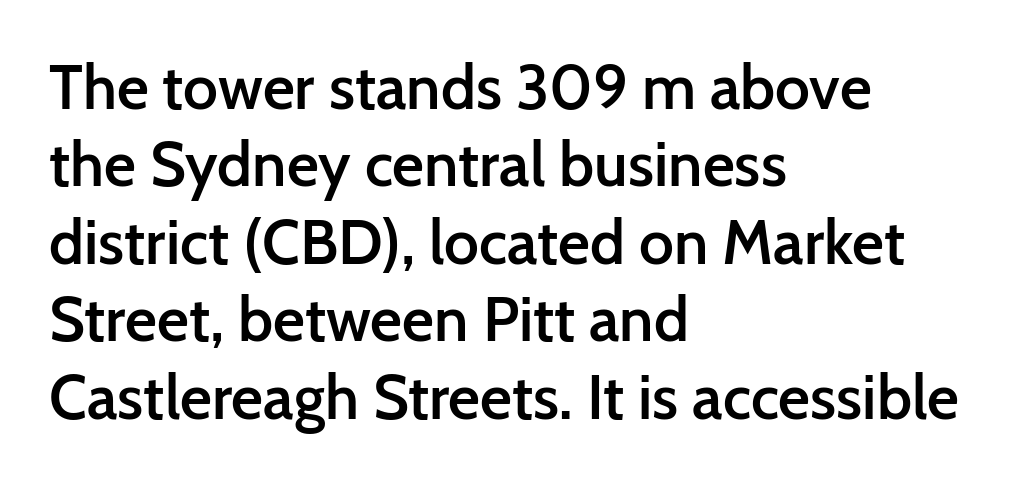
Q: Is the text bold? A: Semi-bold.
Q: Is the text italic (slanted)? A: No, it is upright.
Q: Is the typeface a serif or a sans-serif typeface? A: Sans-serif.
Q: Is the text underlined? A: No.
Q: How is the paragraph aligned? A: Left-aligned.
Q: Is the spacing between letters normal or unusually wide? A: Normal.
Q: Is the spacing between lines tight, normal or loose? A: Normal.
Q: Width (condensed, normal, or wide)? A: Normal.
Q: Stroke contrast? A: Low.
Q: x-height? A: Medium.
Q: Monospaced? A: No.
